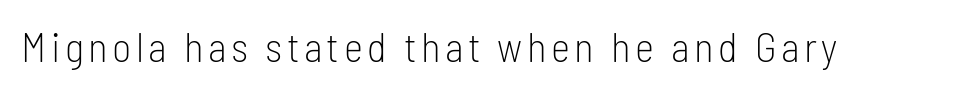
The image shows 41 px light, condensed sans-serif type, upright; set not underlined; low stroke contrast and a medium x-height.
